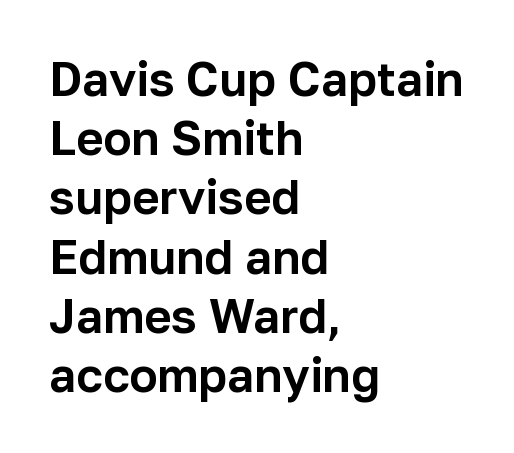
{"serif": "no", "italic": "no", "width": "normal", "stroke_contrast": "low", "x_height": "medium", "monospaced": "no", "underline": "no", "align": "left", "line_spacing": "normal", "line_spacing_ratio": 1.26, "letter_spacing": "normal", "letter_spacing_em": 0.0, "glyph_px": 47}
